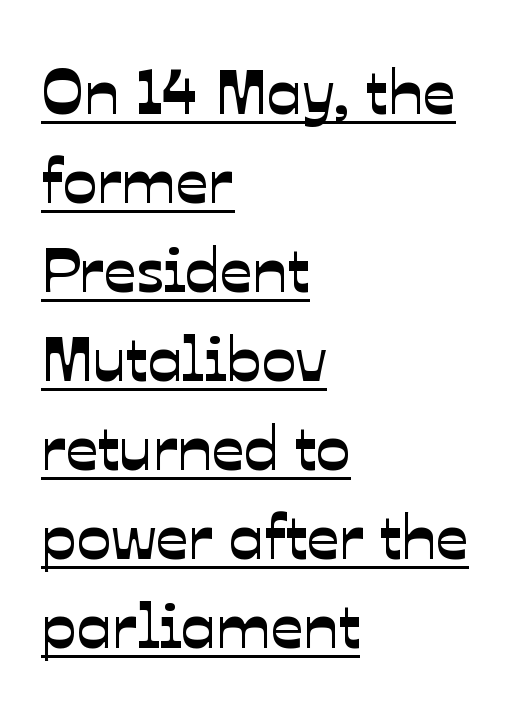
{"serif": "no", "width": "normal", "stroke_contrast": "low", "x_height": "medium", "monospaced": "no", "underline": "yes", "align": "left", "line_spacing": "normal", "line_spacing_ratio": 1.39, "letter_spacing": "normal", "letter_spacing_em": 0.0, "glyph_px": 64}
